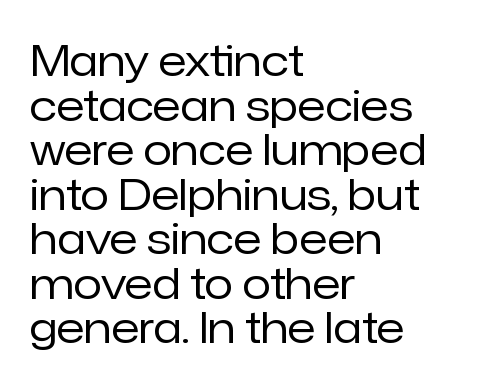
The image shows 42 px regular-weight sans-serif type, upright; set left-aligned, tight line spacing (1.06x), normal letter spacing, not underlined; low stroke contrast and a medium x-height.
